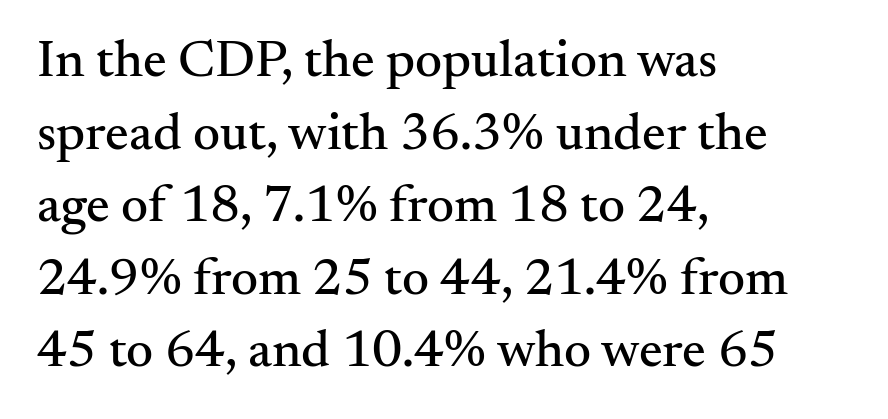
Line spacing here is normal. Posture: upright roman. This sample is left-justified, so line endings fall wherever the words run out. These lines keep a tight, regular rhythm from letter to letter. The passage shown is typed in a proportional face where columns would drift.
